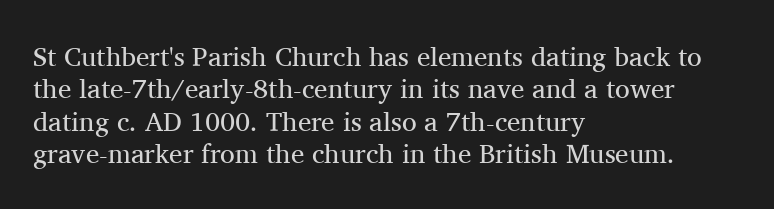
The font is comparable to plain body text, perhaps lighter. Line starts are locked; line ends wander. Nothing unusual about the tracking: characters are spaced as the font intends. The type sits square on the baseline with zero lean. Rule under the text: the space is simply empty.
